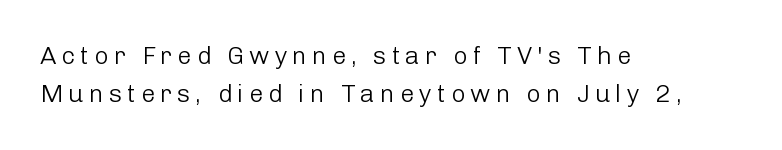
Is there much room between lines? A standard amount, neither cramped nor airy. In terms of letterspacing, this is a distinctly airy, spread setting. Descenders are the only things crossing below the line. Caption: face not bold, strokes unweighted.
